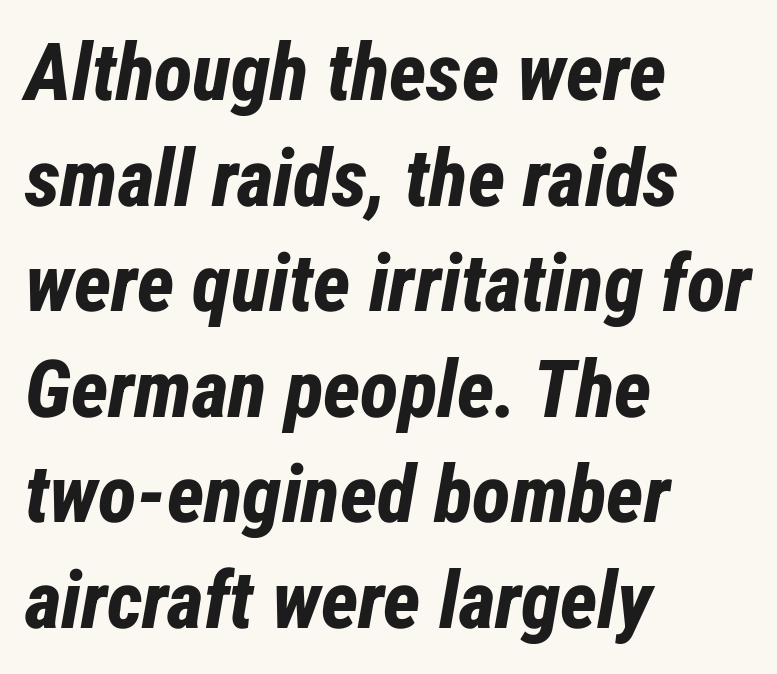
These lines keep a tight, regular rhythm from letter to letter. Descenders are the only things crossing below the line. Honestly, the row spacing looks completely unremarkable. The text carries the slant typical of an italic or oblique font. This sample is left-justified, so line endings fall wherever the words run out. You'd pick this weight for a headline — it's a proper bold.
